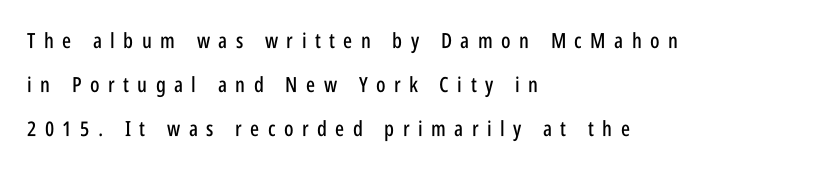
The image shows 21 px text type, upright; set left-aligned, loose line spacing (2.09x), unusually wide letter spacing (+0.4 em), not underlined.
